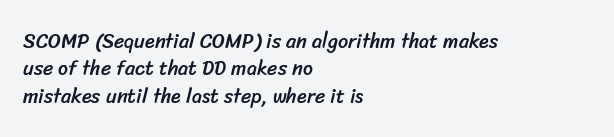
Students, note that the glyphs here touch the page at normal intervals. The space between consecutive lines is moderate. Horizontal alignment here is leftward, the default for most running prose. The area under the type is left untouched.
